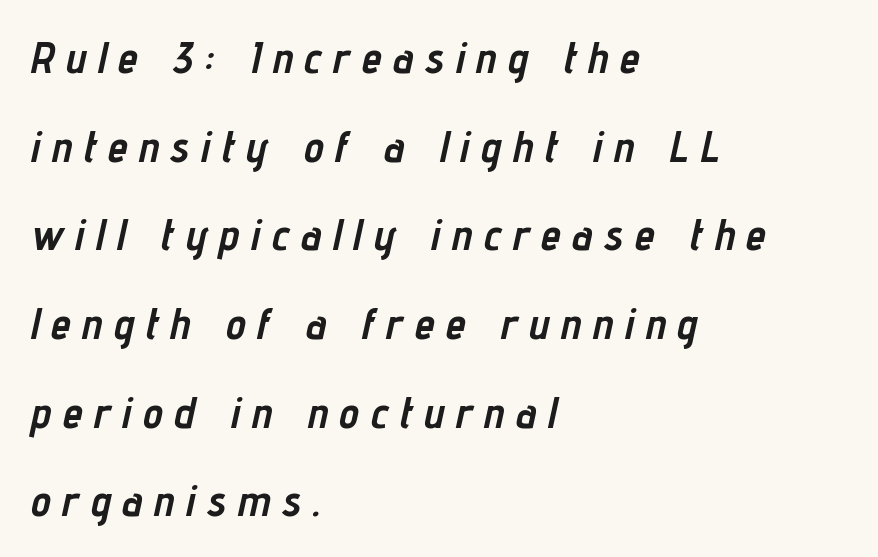
The image shows 45 px semibold, condensed type, italic (leaning right); set left-aligned, loose line spacing (1.97x), unusually wide letter spacing (+0.26 em), not underlined; low stroke contrast and a medium x-height.
